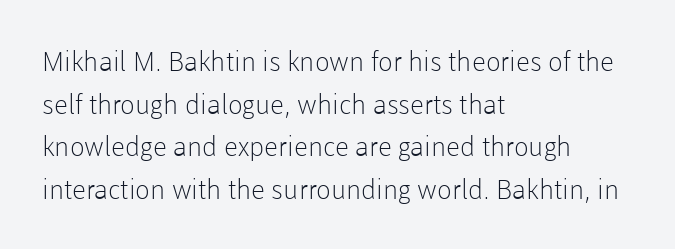
{"italic": "no", "bold": "no", "underline": "no", "align": "left", "line_spacing": "normal", "line_spacing_ratio": 1.58, "letter_spacing": "normal", "letter_spacing_em": 0.0, "glyph_px": 27}
